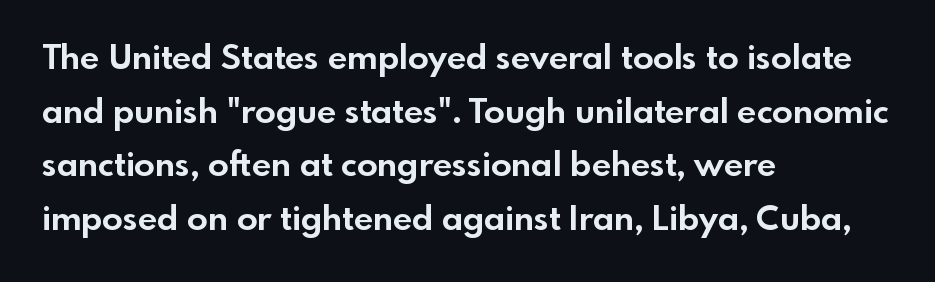
Type style note: lacks serifs. Decoration check: the copy has no underline. Inter-character spacing is left at the font's built-in metrics. Where is the straight margin? On the left. Evenly set lines give the paragraph a standard silhouette.
